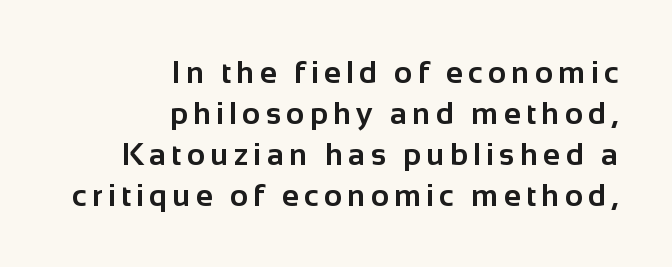
Q: Is the text bold? A: Yes.
Q: Is the text italic (slanted)? A: No, it is upright.
Q: Is the typeface a serif or a sans-serif typeface? A: Sans-serif.
Q: Is the text underlined? A: No.
Q: How is the paragraph aligned? A: Right-aligned.
Q: Is the spacing between lines tight, normal or loose? A: Normal.
Q: Width (condensed, normal, or wide)? A: Normal.
Q: Stroke contrast? A: Low.
Q: x-height? A: Medium.
Q: Monospaced? A: No.
